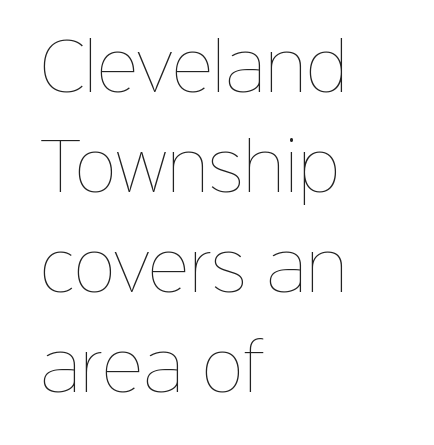
Q: Is the text bold? A: No.
Q: Is the text italic (slanted)? A: No, it is upright.
Q: Is the text underlined? A: No.
Q: How is the paragraph aligned? A: Left-aligned.
Q: Is the spacing between letters normal or unusually wide? A: Normal.
Q: Is the spacing between lines tight, normal or loose? A: Normal.
Q: Width (condensed, normal, or wide)? A: Normal.
Q: Stroke contrast? A: Low.
Q: x-height? A: Medium.
Q: Monospaced? A: No.
